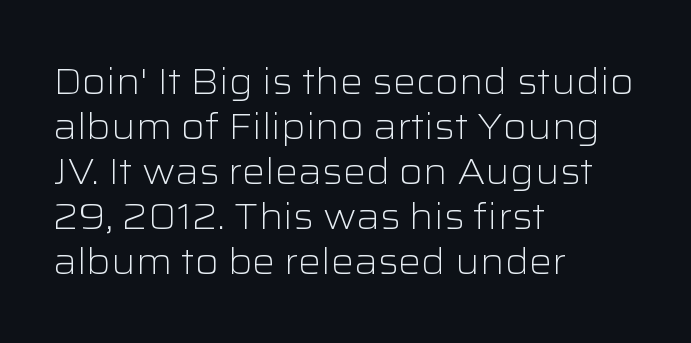
The image shows 36 px light, wide sans-serif type, upright; set left-aligned, normal line spacing (1.25x), normal letter spacing, not underlined; low stroke contrast and a medium x-height.
